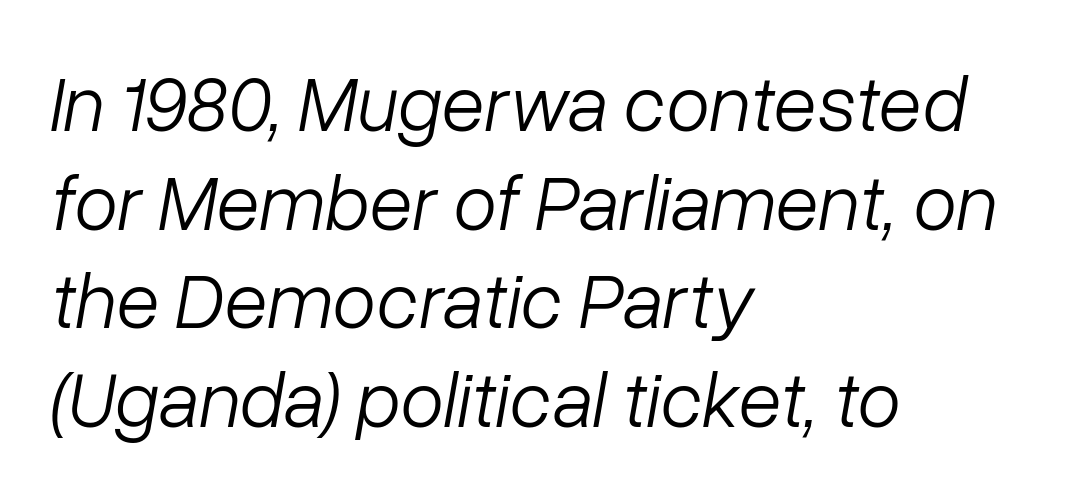
Q: Is the text bold? A: No.
Q: Is the text italic (slanted)? A: Yes, it leans right by about 10 degrees.
Q: Is the text underlined? A: No.
Q: How is the paragraph aligned? A: Left-aligned.
Q: Is the spacing between letters normal or unusually wide? A: Normal.
Q: Is the spacing between lines tight, normal or loose? A: Normal.
Q: Width (condensed, normal, or wide)? A: Normal.
Q: Stroke contrast? A: Low.
Q: x-height? A: Medium.
Q: Monospaced? A: No.
